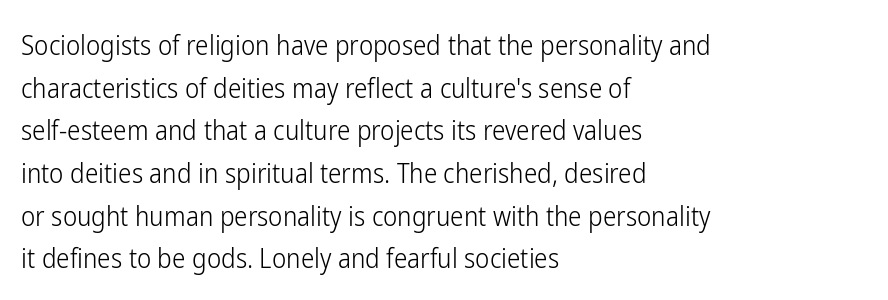
{"italic": "no", "bold": "no", "underline": "no", "align": "left", "line_spacing": "normal", "line_spacing_ratio": 1.58, "letter_spacing": "normal", "letter_spacing_em": 0.0, "glyph_px": 27}
